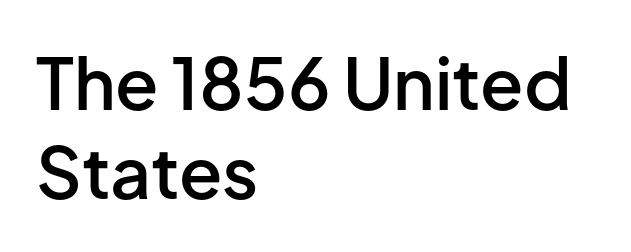
Q: Is the text bold? A: Semi-bold.
Q: Is the text italic (slanted)? A: No, it is upright.
Q: Is the typeface a serif or a sans-serif typeface? A: Sans-serif.
Q: Is the text underlined? A: No.
Q: How is the paragraph aligned? A: Left-aligned.
Q: Is the spacing between letters normal or unusually wide? A: Normal.
Q: Is the spacing between lines tight, normal or loose? A: Normal.
Q: Width (condensed, normal, or wide)? A: Normal.
Q: Stroke contrast? A: Low.
Q: x-height? A: Medium.
Q: Monospaced? A: No.
